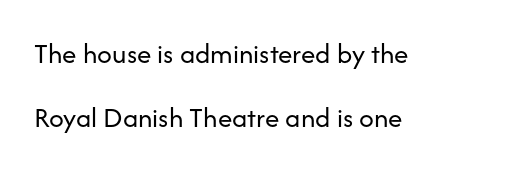
Quick note: not italic, upright. The paragraph shown leans on its left margin. In terms of letterspacing, this is plain default setting. Descenders hang freely into open space.
